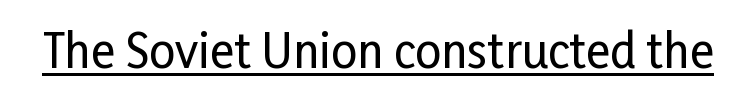
{"serif": "no", "italic": "no", "width": "condensed", "stroke_contrast": "low", "x_height": "medium", "monospaced": "no", "underline": "yes", "letter_spacing": "normal", "letter_spacing_em": 0.0, "glyph_px": 46}
